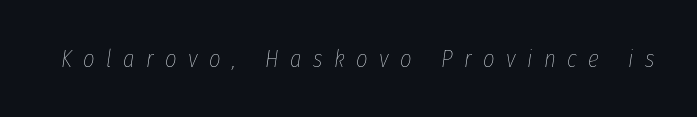
Q: Is the text bold? A: No.
Q: Is the text italic (slanted)? A: Yes, it leans right by about 8 degrees.
Q: Is the text underlined? A: No.
Q: Is the spacing between letters normal or unusually wide? A: Unusually wide.
